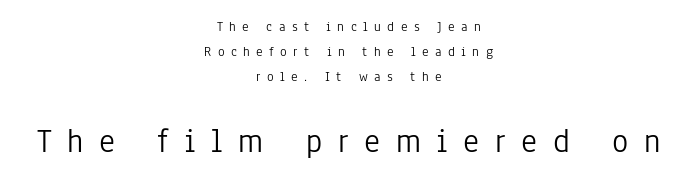
The image shows 34 px light, condensed sans-serif type, upright; set centered, line spacing 1.79x, unusually wide letter spacing (+0.46 em), not underlined; the second (bottom) block is 2.43x larger; low stroke contrast and a medium x-height.
